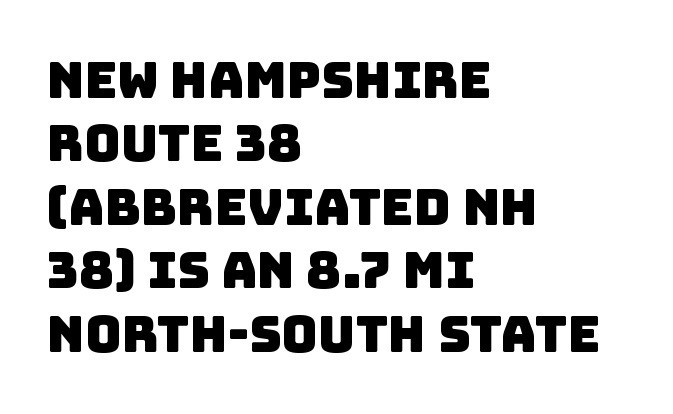
Q: Is the typeface a serif or a sans-serif typeface? A: Sans-serif.
Q: Is the text underlined? A: No.
Q: How is the paragraph aligned? A: Left-aligned.
Q: Is the spacing between letters normal or unusually wide? A: Normal.
Q: Is the spacing between lines tight, normal or loose? A: Normal.
Q: Width (condensed, normal, or wide)? A: Normal.
Q: Stroke contrast? A: Low.
Q: x-height? A: Large.
Q: Monospaced? A: No.
